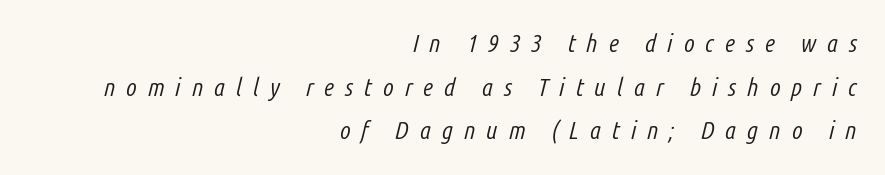
The image shows 25 px text type, italic (leaning right); set right-aligned, line spacing 1.75x, unusually wide letter spacing (+0.43 em), not underlined.
